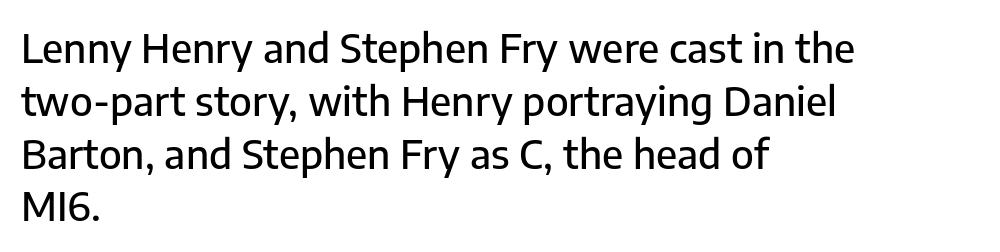
{"serif": "no", "italic": "no", "width": "normal", "stroke_contrast": "low", "x_height": "medium", "monospaced": "no", "underline": "no", "align": "left", "line_spacing": "normal", "line_spacing_ratio": 1.32, "letter_spacing": "normal", "letter_spacing_em": 0.0, "glyph_px": 40}
